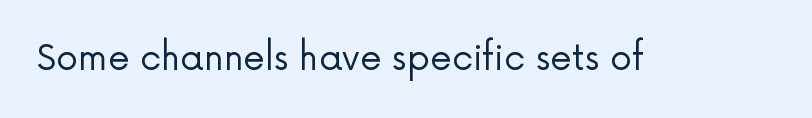
{"serif": "no", "italic": "no", "bold": "no", "weight": "regular", "width": "normal", "stroke_contrast": "low", "x_height": "medium", "monospaced": "no", "underline": "no", "letter_spacing": "normal", "letter_spacing_em": 0.0, "glyph_px": 35}
